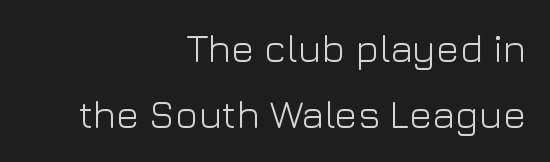
The image shows 39 px light sans-serif type, upright; set right-aligned, normal line spacing (1.7x), normal letter spacing, not underlined; low stroke contrast and a medium x-height.
